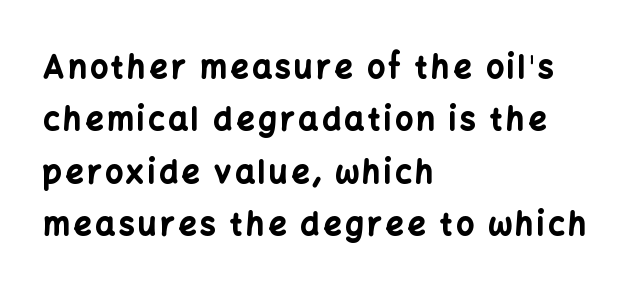
Q: Is the text bold? A: Yes.
Q: Is the text italic (slanted)? A: No, it is upright.
Q: Is the typeface a serif or a sans-serif typeface? A: Sans-serif.
Q: Is the text underlined? A: No.
Q: How is the paragraph aligned? A: Left-aligned.
Q: Is the spacing between lines tight, normal or loose? A: Normal.
Q: Width (condensed, normal, or wide)? A: Normal.
Q: Stroke contrast? A: Low.
Q: x-height? A: Medium.
Q: Monospaced? A: No.
